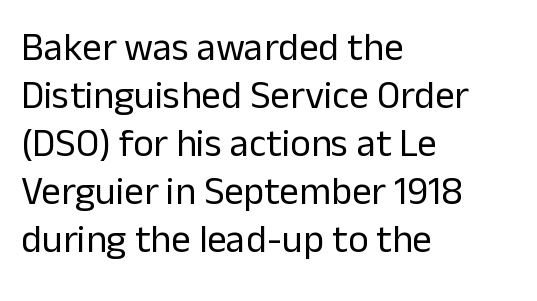
The image shows 39 px regular-weight sans-serif type, upright; set left-aligned, line spacing 1.23x, normal letter spacing, not underlined; low stroke contrast and a medium x-height.
